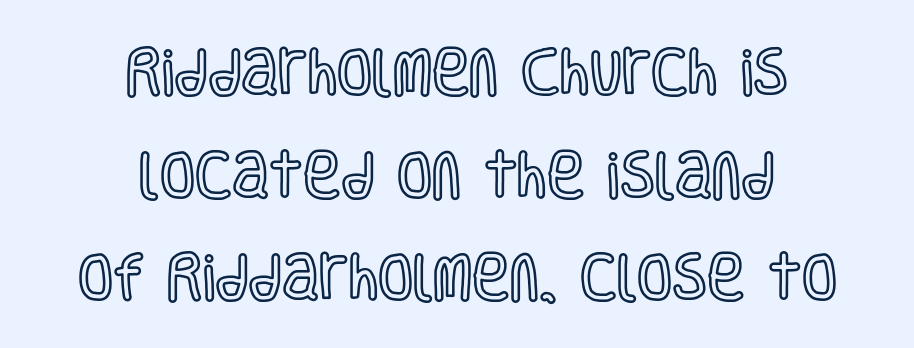
Q: Is the text italic (slanted)? A: No, it is upright.
Q: Is the text underlined? A: No.
Q: How is the paragraph aligned? A: Centered.
Q: Is the spacing between letters normal or unusually wide? A: Normal.
Q: Is the spacing between lines tight, normal or loose? A: Loose.
Q: Width (condensed, normal, or wide)? A: Condensed.
Q: x-height? A: Large.
Q: Monospaced? A: No.
